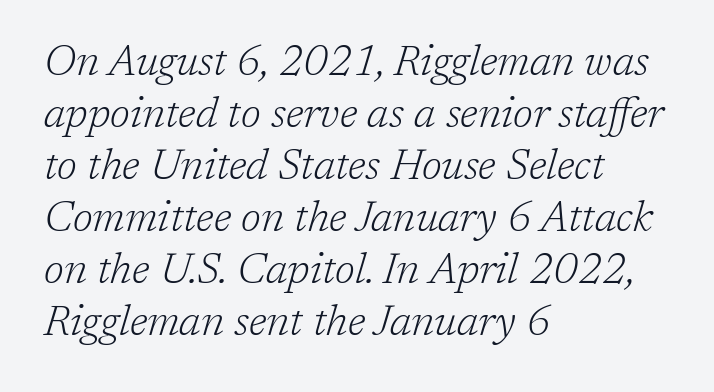
Q: Is the text bold? A: No.
Q: Is the text italic (slanted)? A: Yes, it leans right by about 17 degrees.
Q: Is the typeface a serif or a sans-serif typeface? A: Serif.
Q: Is the text underlined? A: No.
Q: How is the paragraph aligned? A: Left-aligned.
Q: Is the spacing between letters normal or unusually wide? A: Normal.
Q: Width (condensed, normal, or wide)? A: Normal.
Q: Stroke contrast? A: Low.
Q: x-height? A: Medium.
Q: Monospaced? A: No.
